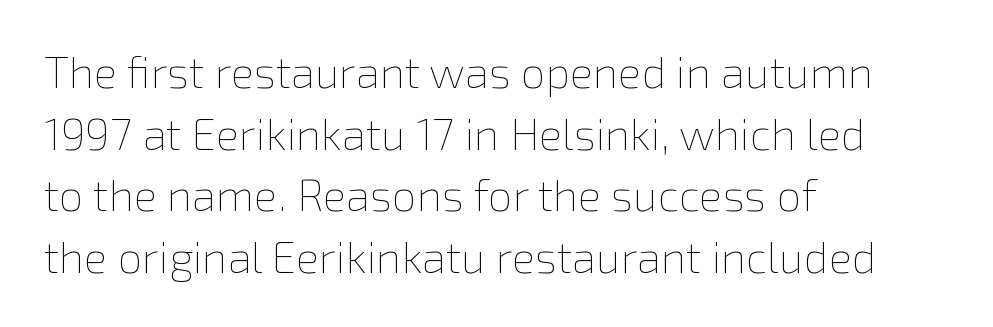
Q: Is the text bold? A: No.
Q: Is the text italic (slanted)? A: No, it is upright.
Q: Is the text underlined? A: No.
Q: How is the paragraph aligned? A: Left-aligned.
Q: Is the spacing between letters normal or unusually wide? A: Normal.
Q: Is the spacing between lines tight, normal or loose? A: Normal.
Q: Width (condensed, normal, or wide)? A: Normal.
Q: x-height? A: Medium.
Q: Monospaced? A: No.
